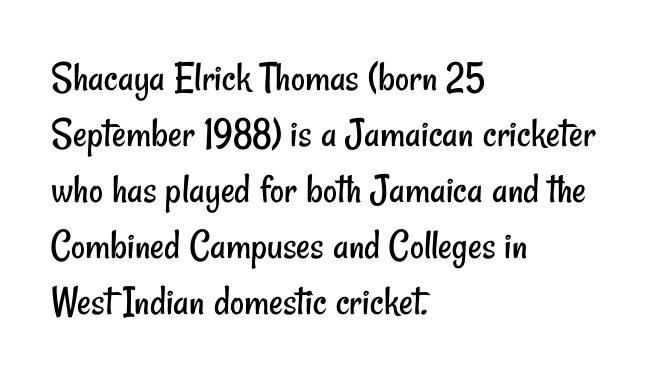
The image shows 43 px regular-weight, condensed sans-serif type; set left-aligned, normal line spacing (1.3x), normal letter spacing, not underlined; low stroke contrast and a small x-height.
